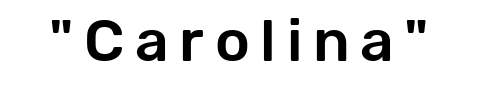
{"serif": "no", "italic": "no", "width": "normal", "stroke_contrast": "low", "x_height": "medium", "monospaced": "no", "underline": "no", "glyph_px": 59}
